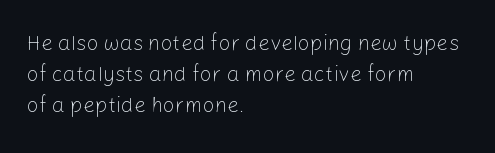
No chunkiness to these letters — they're not bold. The area under the type is left untouched. This rendering uses left alignment, leaving the right contour irregular. The font's upright variant was chosen for this text. Compared with typical body copy, the letter spacing here is the same.
